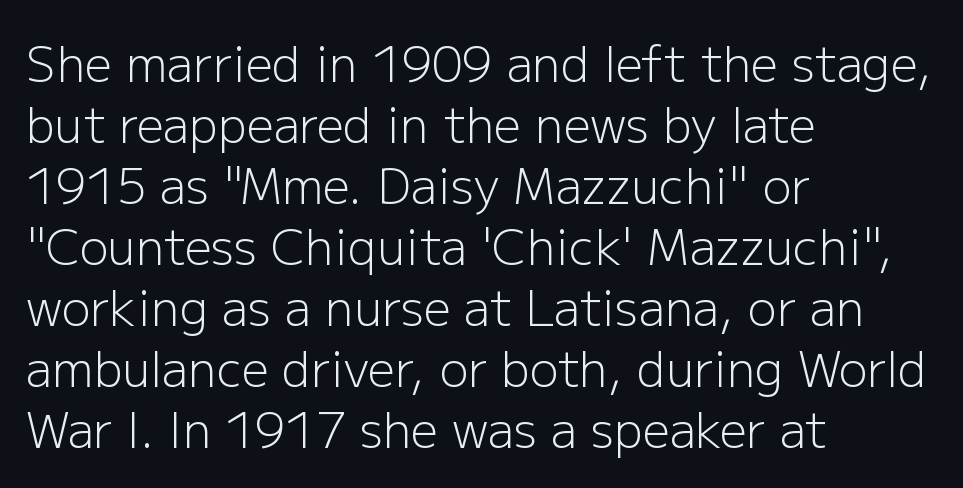
Check where the strokes stop: nothing finishes them off — pure sans. Caption: face not bold, strokes unweighted. The lines sit at an ordinary, default distance from one another. The font's upright variant was chosen for this text. Left-aligned paragraph, ragged on the right. Descenders are the only things crossing below the line.
